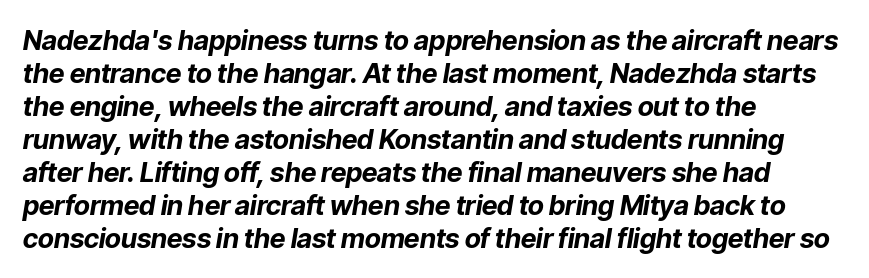
Q: Is the text bold? A: Yes.
Q: Is the text italic (slanted)? A: Yes, it leans right by about 9 degrees.
Q: Is the text underlined? A: No.
Q: How is the paragraph aligned? A: Left-aligned.
Q: Is the spacing between letters normal or unusually wide? A: Normal.
